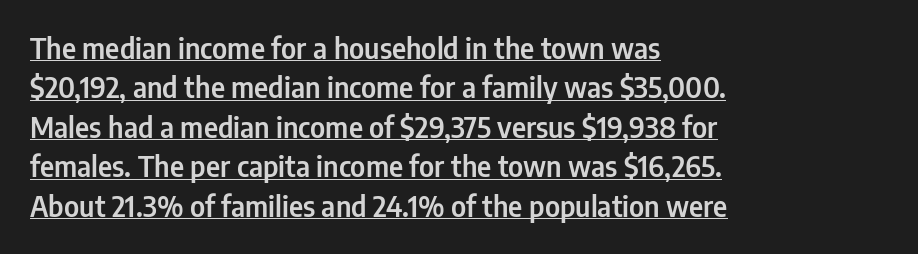
The image shows 28 px condensed sans-serif type, upright; set left-aligned, normal line spacing (1.41x), normal letter spacing, underlined; low stroke contrast and a medium x-height.
